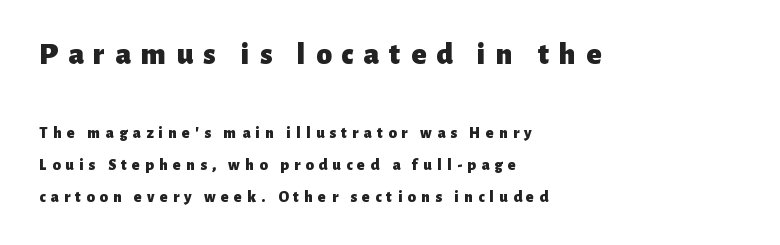
Line spacing here is loose. Ascenders rise straight up at ninety degrees. Substantial extra tracking has been applied to these lines. Here the designer chose a conventional face with non-uniform glyph widths. Nobody drew a line under any word here.
